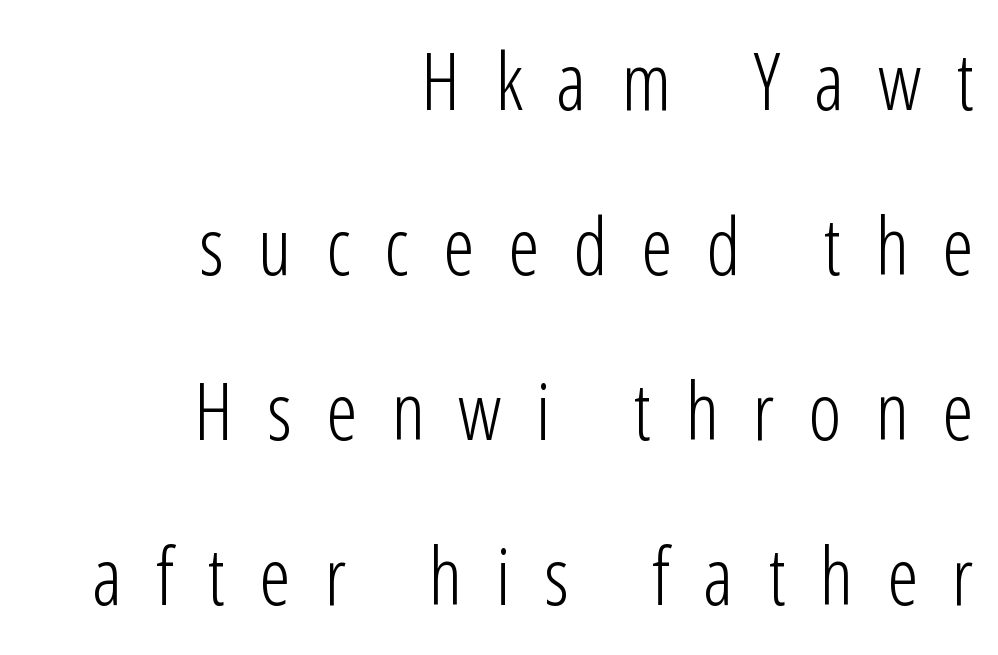
One-word summary of the alignment: right. The characters are drawn with everyday or finer stroke widths. You could only call the tracking loose — the letters float apart. This sample has the flowing, uneven cadence of proportional lettering. A bare baseline throughout the passage. The type family on display is of the sans-serif kind.
